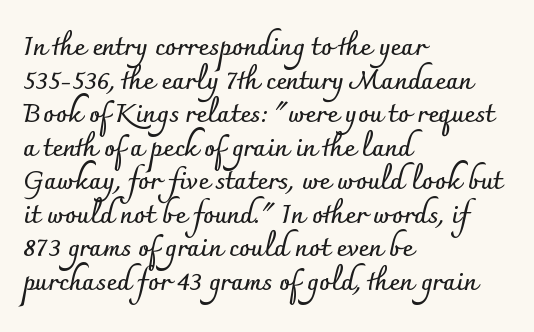
The image shows 26 px bold type; set left-aligned, normal line spacing (1.29x), normal letter spacing, not underlined.
